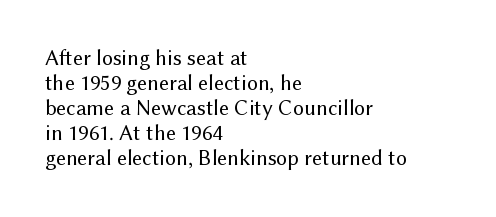
The image shows 22 px text type, upright; set left-aligned, tight line spacing (1.14x), normal letter spacing, not underlined.
